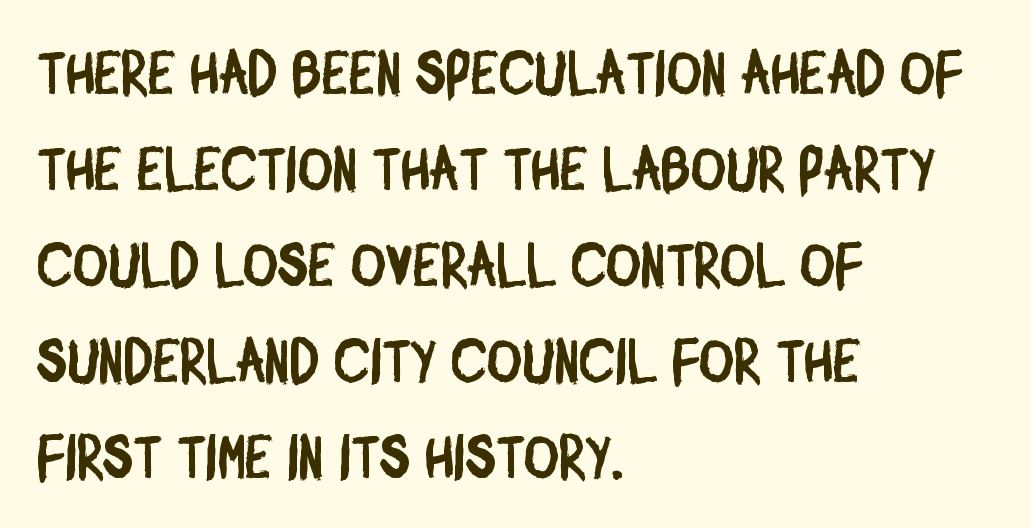
Q: Is the typeface a serif or a sans-serif typeface? A: Sans-serif.
Q: Is the text underlined? A: No.
Q: How is the paragraph aligned? A: Left-aligned.
Q: Is the spacing between letters normal or unusually wide? A: Normal.
Q: Is the spacing between lines tight, normal or loose? A: Normal.
Q: Width (condensed, normal, or wide)? A: Condensed.
Q: Stroke contrast? A: Low.
Q: x-height? A: Large.
Q: Monospaced? A: No.
